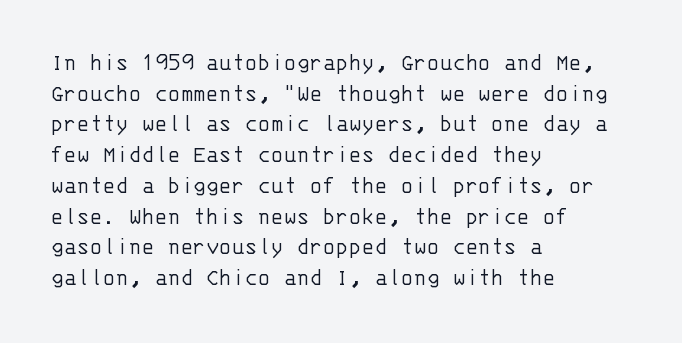
Is the type heavy? It reads as light-to-regular instead. Leftover space on each line is placed entirely after the last word. Characters follow at the spacing the type designer built in. The passage shown stacks its lines at a standard gap.
